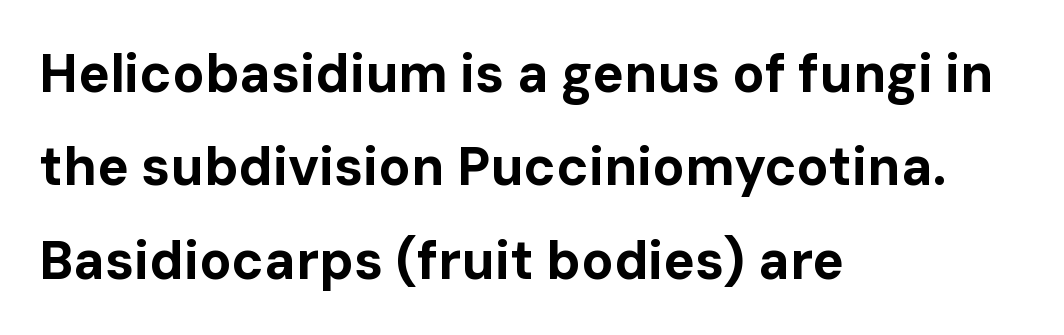
Style check: upright. Is this a sans? Yes — the strokes have no serifs. Quick note: underline off. Layout note: lines flush left.
